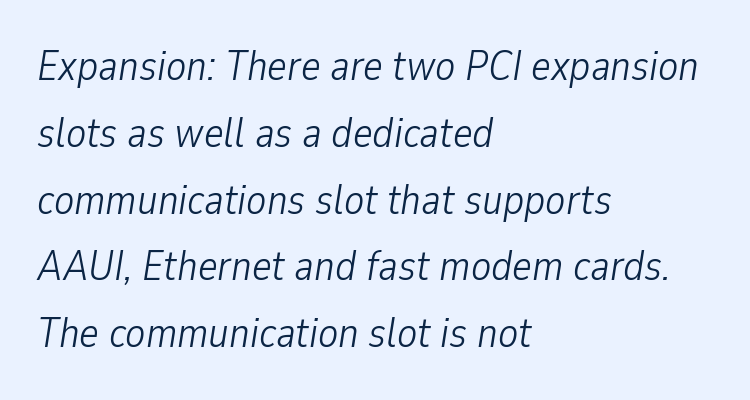
Q: Is the text bold? A: No.
Q: Is the text italic (slanted)? A: Yes, it leans right by about 9 degrees.
Q: Is the text underlined? A: No.
Q: How is the paragraph aligned? A: Left-aligned.
Q: Is the spacing between letters normal or unusually wide? A: Normal.
Q: Is the spacing between lines tight, normal or loose? A: Normal.
Q: Width (condensed, normal, or wide)? A: Condensed.
Q: Stroke contrast? A: Low.
Q: x-height? A: Medium.
Q: Monospaced? A: No.
